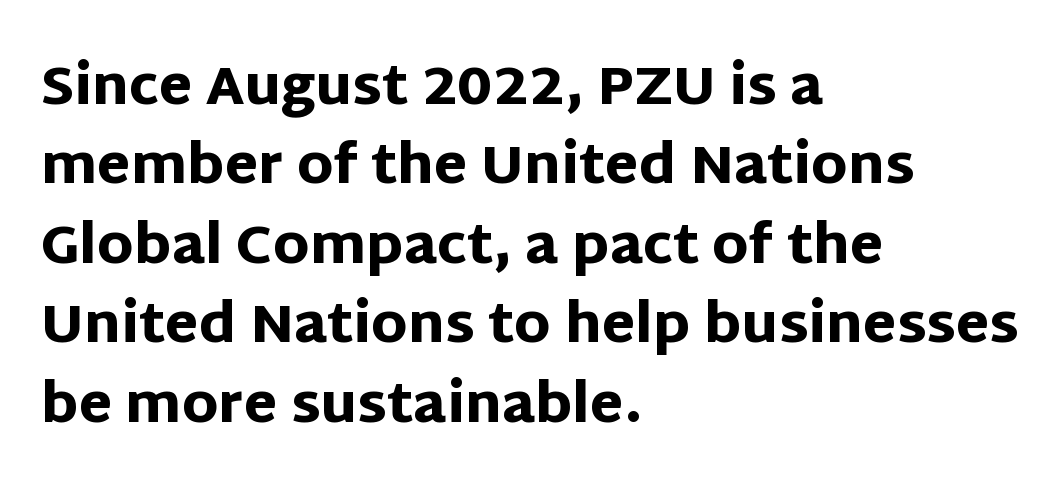
Pretty heavy lettering here — definitely bold. These lines stack with their left ends in a neat column. The face used here is proportionally spaced, like ordinary book or web type. Posture: straight, roman, zero tilt. Lines of text with bare space underneath. Default kerning and tracking; the words read as compact shapes.
